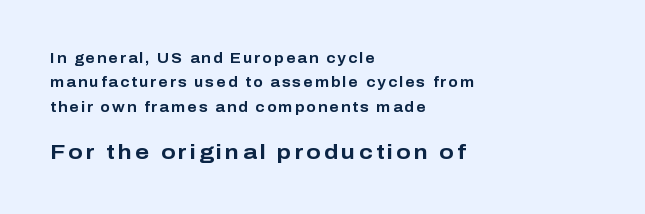
{"italic": "no", "bold": "yes", "underline": "no", "align": "left", "line_spacing_ratio": 1.74, "larger_block": "second", "size_ratio": 1.5, "glyph_px": 21}
